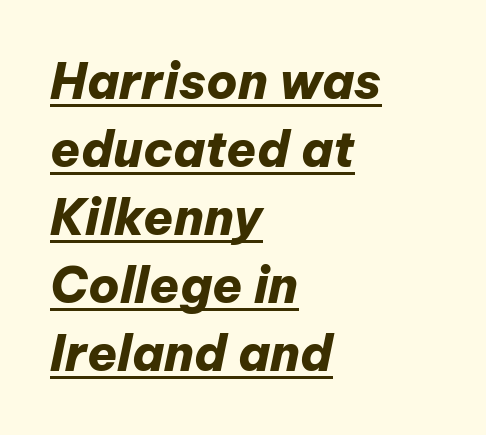
The image shows 49 px heavy type, italic (leaning right); set left-aligned, normal line spacing (1.39x), normal letter spacing, underlined; low stroke contrast and a medium x-height.
